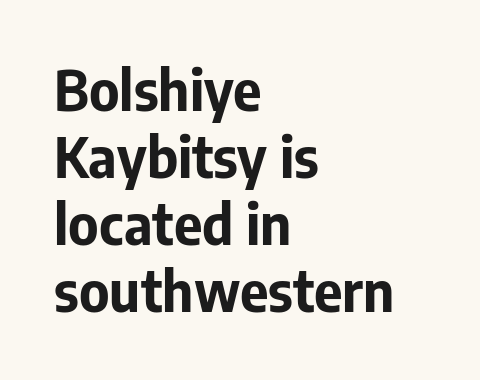
The image shows 55 px bold sans-serif type, upright; set left-aligned, line spacing 1.22x, normal letter spacing, not underlined; low stroke contrast and a medium x-height.
